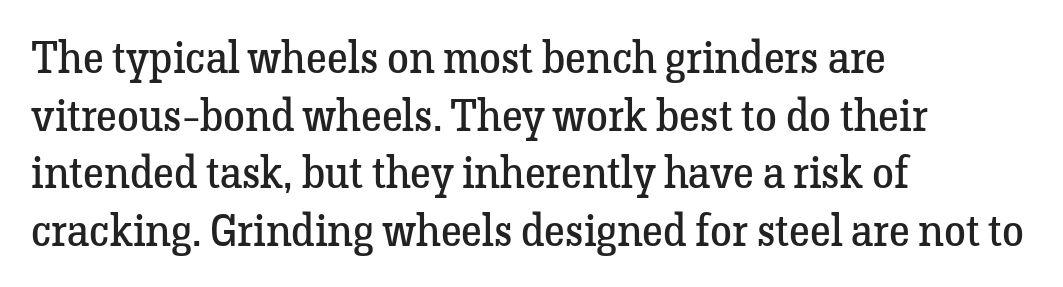
{"serif": "yes", "italic": "no", "bold": "no", "weight": "regular", "width": "normal", "stroke_contrast": "low", "x_height": "medium", "monospaced": "no", "underline": "no", "align": "left", "line_spacing": "normal", "line_spacing_ratio": 1.31, "letter_spacing": "normal", "letter_spacing_em": 0.0, "glyph_px": 44}
